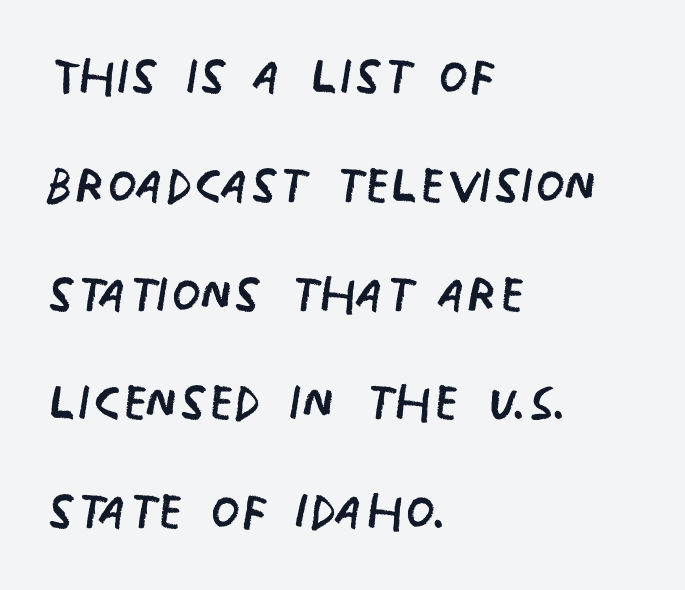
The image shows 68 px regular-weight, condensed sans-serif type; set left-aligned, normal line spacing (1.6x), normal letter spacing, not underlined; low stroke contrast and a large x-height.
